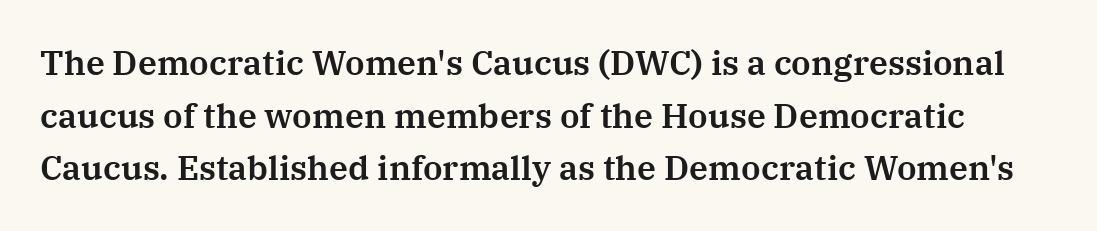
Q: Is the text italic (slanted)? A: No, it is upright.
Q: Is the typeface a serif or a sans-serif typeface? A: Serif.
Q: Is the text underlined? A: No.
Q: Is the spacing between letters normal or unusually wide? A: Normal.
Q: Is the spacing between lines tight, normal or loose? A: Normal.
Q: Width (condensed, normal, or wide)? A: Normal.
Q: Stroke contrast? A: Medium.
Q: x-height? A: Medium.
Q: Monospaced? A: No.
